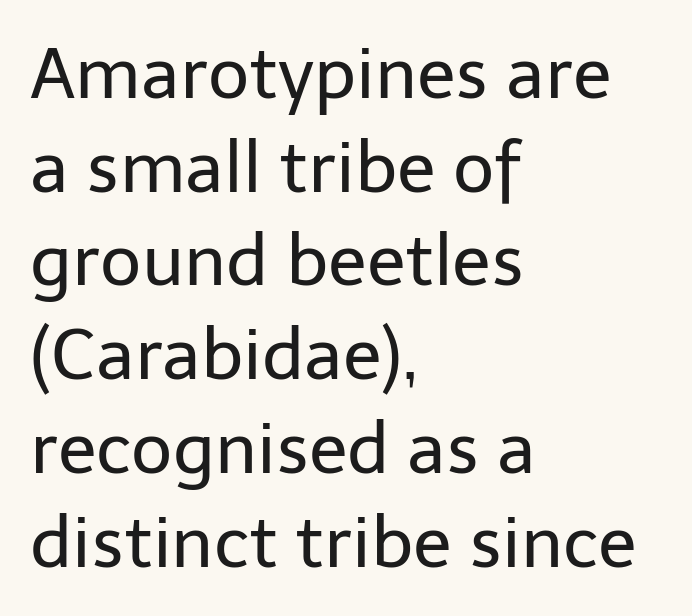
Q: Is the text bold? A: No.
Q: Is the text italic (slanted)? A: No, it is upright.
Q: Is the typeface a serif or a sans-serif typeface? A: Sans-serif.
Q: Is the text underlined? A: No.
Q: How is the paragraph aligned? A: Left-aligned.
Q: Is the spacing between letters normal or unusually wide? A: Normal.
Q: Is the spacing between lines tight, normal or loose? A: Normal.
Q: Width (condensed, normal, or wide)? A: Normal.
Q: Stroke contrast? A: Low.
Q: x-height? A: Medium.
Q: Monospaced? A: No.
